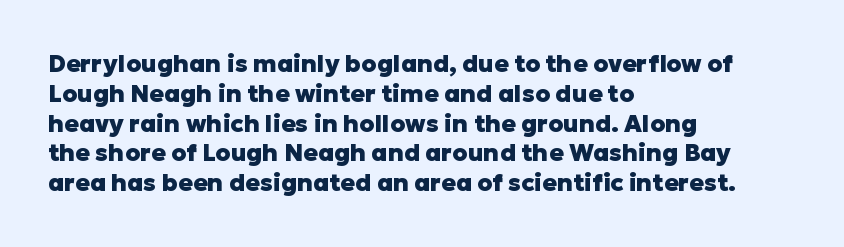
Every character sits straight up, as roman type does. This rendering uses left alignment, leaving the right contour irregular. Letters rest on an invisible, unmarked baseline. The passage shown has conventional tracking throughout. Pretty heavy lettering here — definitely bold.
